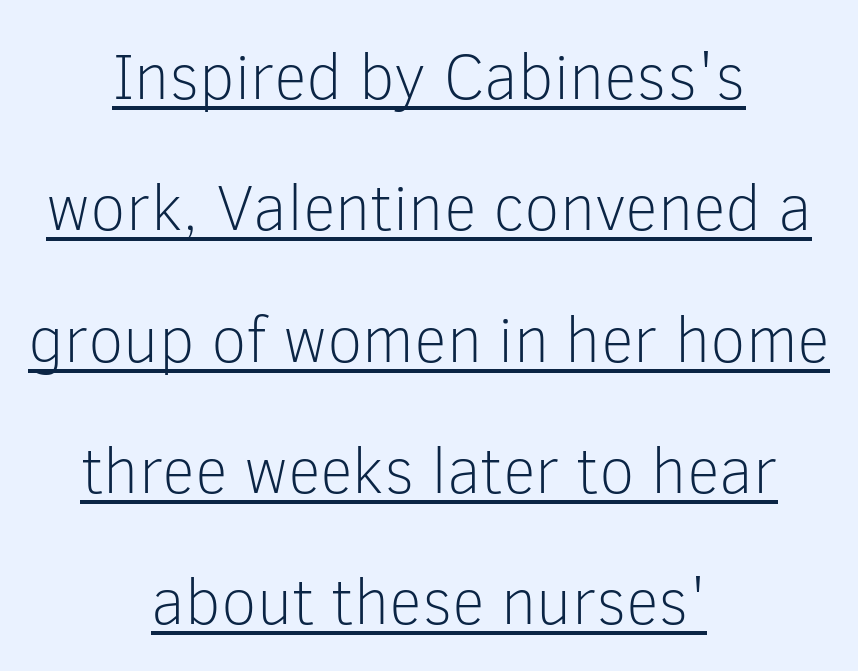
The image shows 65 px light sans-serif type, upright; set centered, loose line spacing (2.02x), normal letter spacing, underlined; low stroke contrast and a medium x-height.
